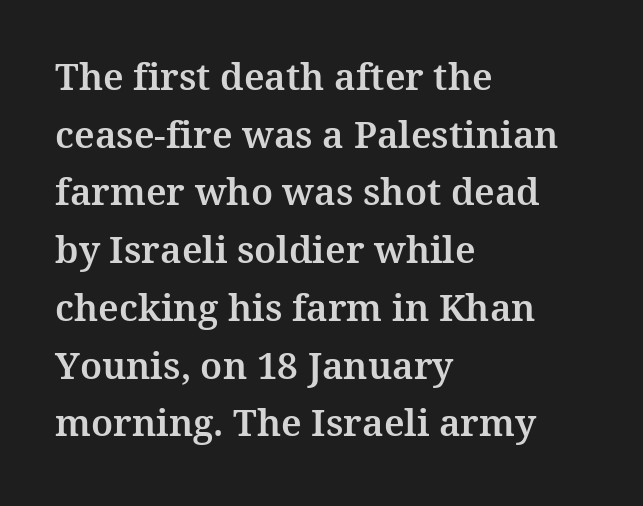
Vertical strokes here are truly vertical. Do the characters align in a grid? No, the font is proportional. This sample is left-justified, so line endings fall wherever the words run out. Glyph-to-glyph distance matches everyday printed text.
